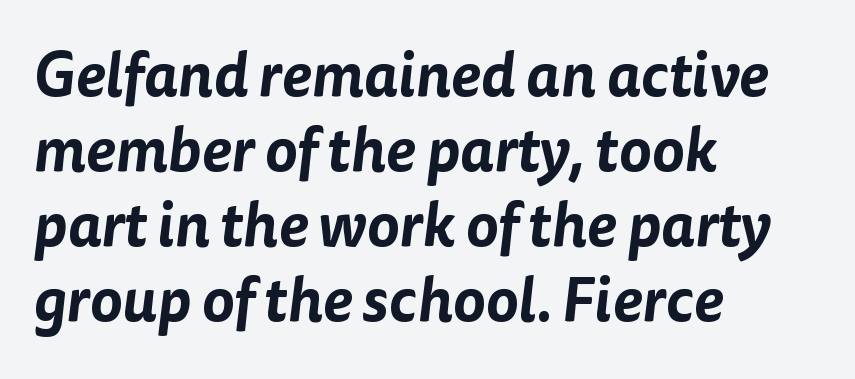
Q: Is the typeface a serif or a sans-serif typeface? A: Sans-serif.
Q: Is the text underlined? A: No.
Q: How is the paragraph aligned? A: Left-aligned.
Q: Is the spacing between letters normal or unusually wide? A: Normal.
Q: Width (condensed, normal, or wide)? A: Normal.
Q: Stroke contrast? A: Low.
Q: x-height? A: Medium.
Q: Monospaced? A: No.
